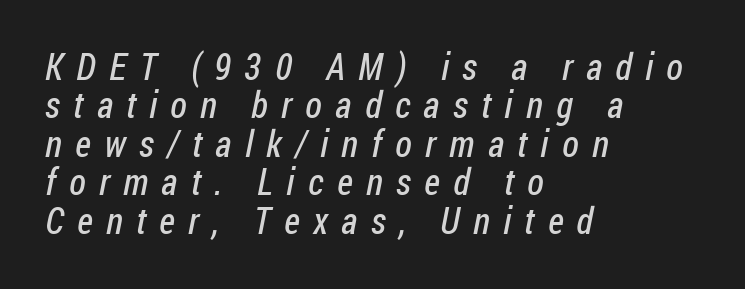
{"serif": "no", "bold": "no", "weight": "regular", "width": "condensed", "stroke_contrast": "low", "x_height": "medium", "monospaced": "no", "underline": "no", "align": "left", "line_spacing": "tight", "line_spacing_ratio": 1.04, "letter_spacing": "wide", "letter_spacing_em": 0.36, "glyph_px": 37}
